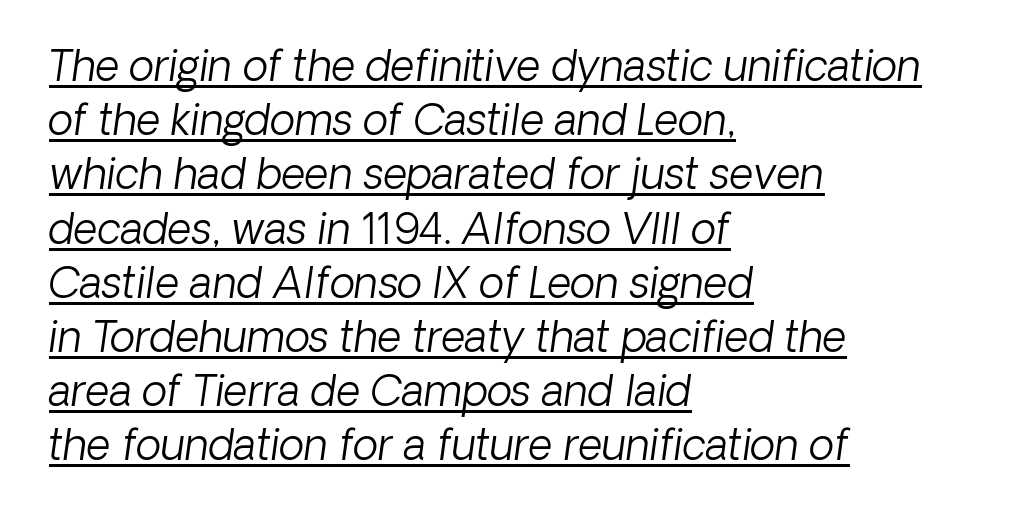
{"serif": "no", "bold": "no", "weight": "light", "width": "normal", "stroke_contrast": "low", "x_height": "medium", "monospaced": "no", "underline": "yes", "align": "left", "line_spacing": "normal", "line_spacing_ratio": 1.29, "letter_spacing": "normal", "letter_spacing_em": 0.0, "glyph_px": 42}
